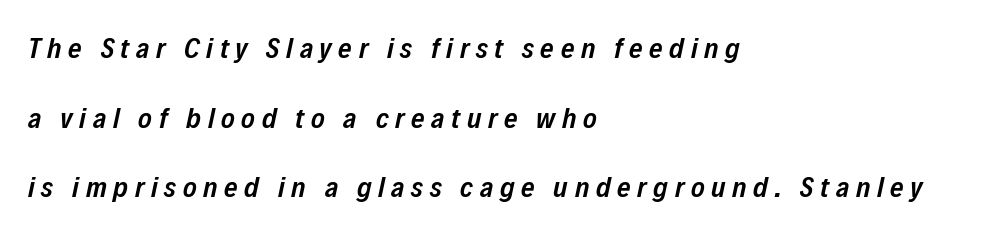
Q: Is the text bold? A: Semi-bold.
Q: Is the text italic (slanted)? A: Yes, it leans right by about 12 degrees.
Q: Is the text underlined? A: No.
Q: How is the paragraph aligned? A: Left-aligned.
Q: Is the spacing between letters normal or unusually wide? A: Unusually wide.
Q: Is the spacing between lines tight, normal or loose? A: Loose.
Q: Width (condensed, normal, or wide)? A: Condensed.
Q: Stroke contrast? A: Low.
Q: x-height? A: Medium.
Q: Monospaced? A: No.
